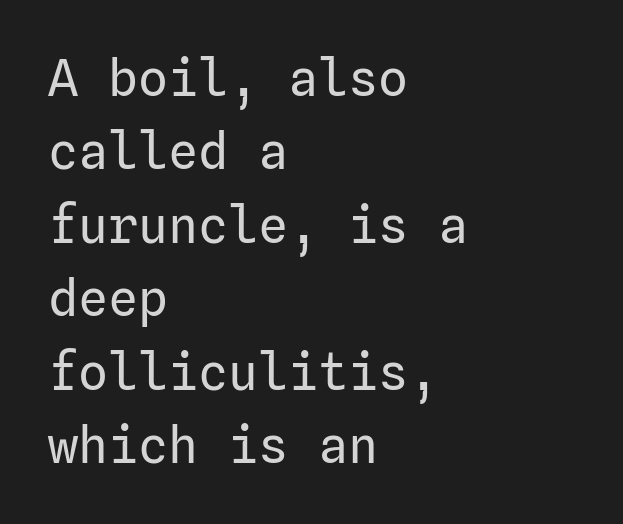
Q: Is the text bold? A: No.
Q: Is the text italic (slanted)? A: No, it is upright.
Q: Is the typeface a serif or a sans-serif typeface? A: Sans-serif.
Q: Is the text underlined? A: No.
Q: How is the paragraph aligned? A: Left-aligned.
Q: Is the spacing between letters normal or unusually wide? A: Normal.
Q: Is the spacing between lines tight, normal or loose? A: Normal.
Q: Width (condensed, normal, or wide)? A: Normal.
Q: Stroke contrast? A: Low.
Q: x-height? A: Medium.
